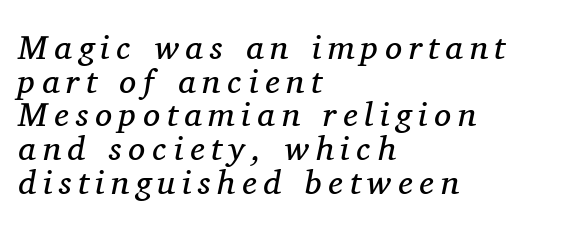
Weight class: somewhere from thin through regular. Substantial extra tracking has been applied to these lines. You could barely slide anything between these rows. Check where the strokes stop: tiny serifs finish them off. Does the copy run flush right? No — it runs flush left.
